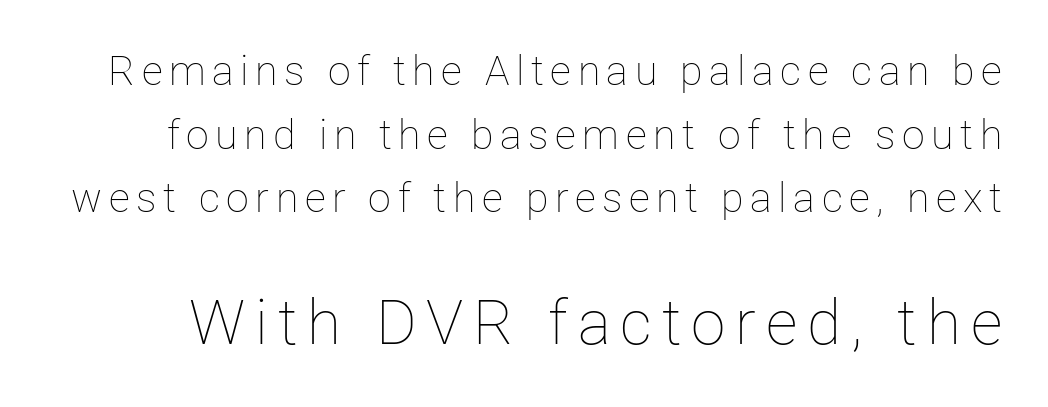
Q: Is the text bold? A: No.
Q: Is the text italic (slanted)? A: No, it is upright.
Q: Is the text underlined? A: No.
Q: Is the spacing between lines tight, normal or loose? A: Normal.
Q: Which block of text is set in a larger size, the first (top) or the second (bottom)? A: The second (bottom) one.
Q: Width (condensed, normal, or wide)? A: Normal.
Q: Stroke contrast? A: Low.
Q: x-height? A: Medium.
Q: Monospaced? A: No.
